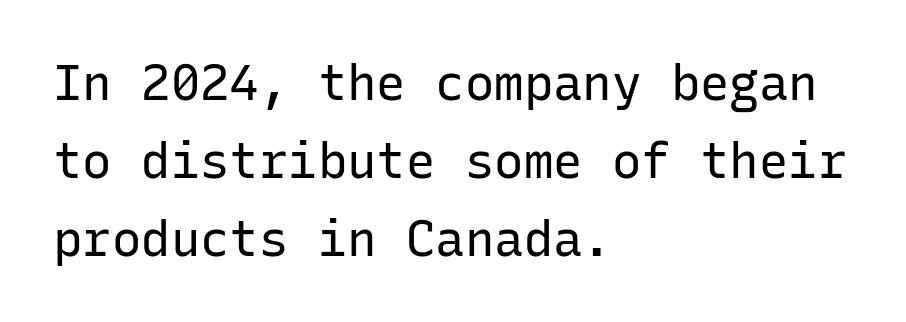
The image shows 49 px regular-weight sans-serif type, upright, monospaced; set left-aligned, normal line spacing (1.59x), normal letter spacing, not underlined; low stroke contrast and a medium x-height.
